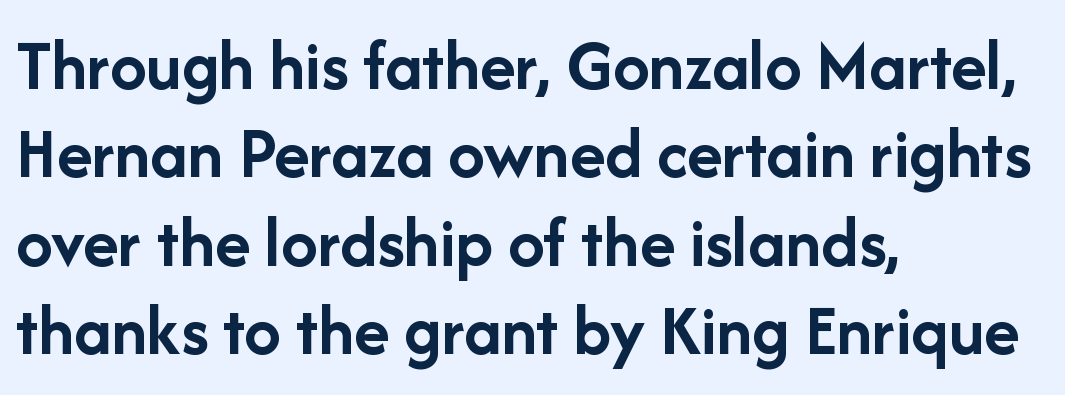
A classic flush-left, rag-right setting is used for this passage. Do the characters align in a grid? No, the font is proportional. Tracking here is standard; glyphs follow each other at the usual distance. Font category for this specimen: sans-serif. These lines were composed using upright roman letters. On the weight axis this lands at bold, roughly 700.
